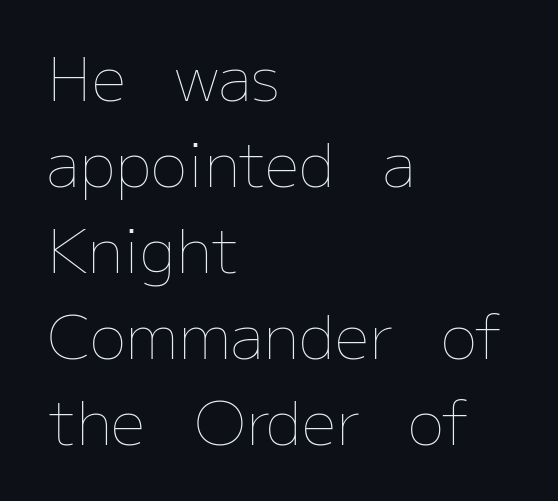
The rendering anchors every line to the left-hand side. Stroke thickness stays within the range of a standard reading face or lighter. This rendering leaves character spacing at its baseline value. A bare baseline throughout the passage.
